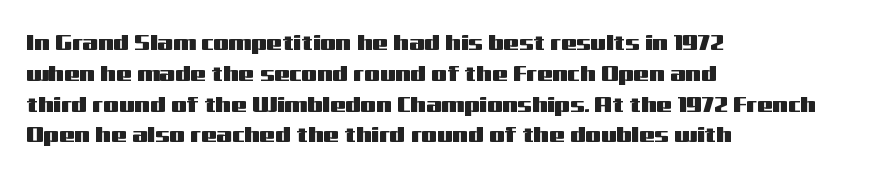
Q: Is the text italic (slanted)? A: No, it is upright.
Q: Is the text underlined? A: No.
Q: How is the paragraph aligned? A: Left-aligned.
Q: Is the spacing between letters normal or unusually wide? A: Normal.
Q: Is the spacing between lines tight, normal or loose? A: Normal.
